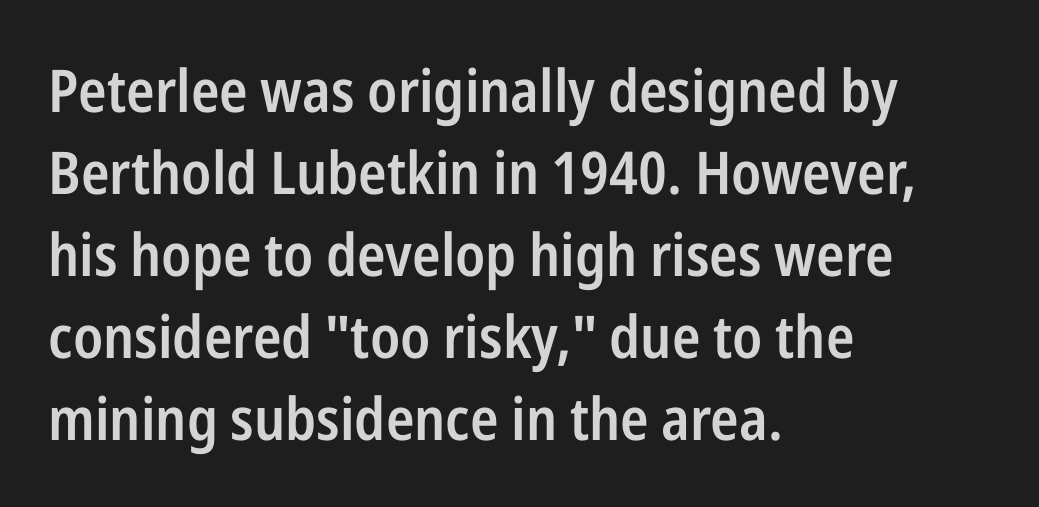
Q: Is the text bold? A: Semi-bold.
Q: Is the text italic (slanted)? A: No, it is upright.
Q: Is the typeface a serif or a sans-serif typeface? A: Sans-serif.
Q: Is the text underlined? A: No.
Q: How is the paragraph aligned? A: Left-aligned.
Q: Is the spacing between letters normal or unusually wide? A: Normal.
Q: Is the spacing between lines tight, normal or loose? A: Normal.
Q: Width (condensed, normal, or wide)? A: Condensed.
Q: Stroke contrast? A: Low.
Q: x-height? A: Medium.
Q: Monospaced? A: No.
